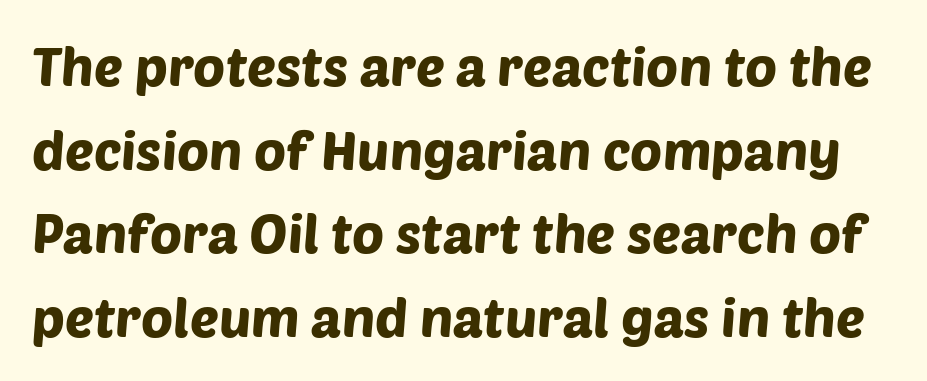
{"serif": "no", "width": "normal", "stroke_contrast": "low", "x_height": "large", "monospaced": "no", "underline": "no", "line_spacing": "normal", "line_spacing_ratio": 1.55, "letter_spacing": "normal", "letter_spacing_em": 0.0, "glyph_px": 54}
